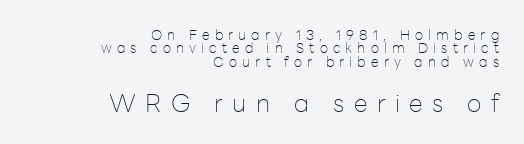
Q: Is the text bold? A: No.
Q: Is the text italic (slanted)? A: No, it is upright.
Q: Is the text underlined? A: No.
Q: How is the paragraph aligned? A: Right-aligned.
Q: Is the spacing between letters normal or unusually wide? A: Unusually wide.
Q: Is the spacing between lines tight, normal or loose? A: Tight.
Q: Which block of text is set in a larger size, the first (top) or the second (bottom)? A: The second (bottom) one.
